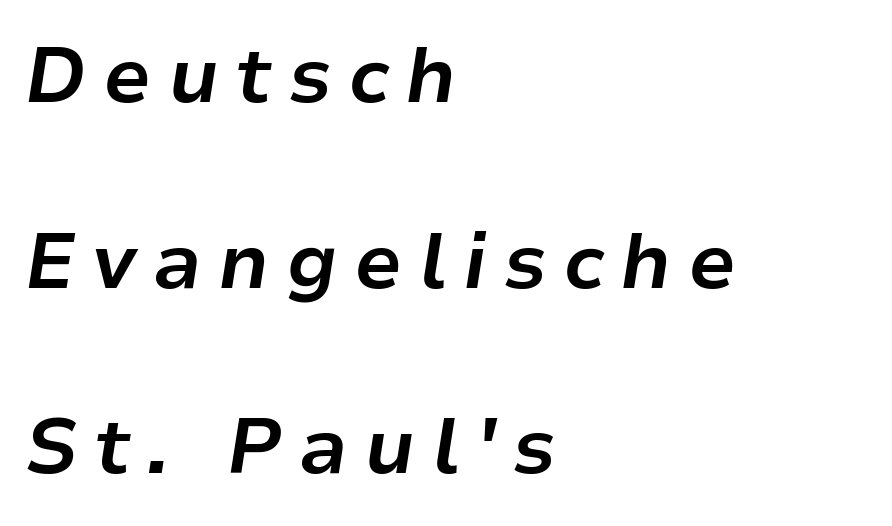
Q: Is the text bold? A: Yes.
Q: Is the text italic (slanted)? A: Yes, it leans right by about 9 degrees.
Q: Is the text underlined? A: No.
Q: How is the paragraph aligned? A: Left-aligned.
Q: Is the spacing between letters normal or unusually wide? A: Unusually wide.
Q: Is the spacing between lines tight, normal or loose? A: Loose.
Q: Width (condensed, normal, or wide)? A: Normal.
Q: Stroke contrast? A: Low.
Q: x-height? A: Medium.
Q: Monospaced? A: No.
